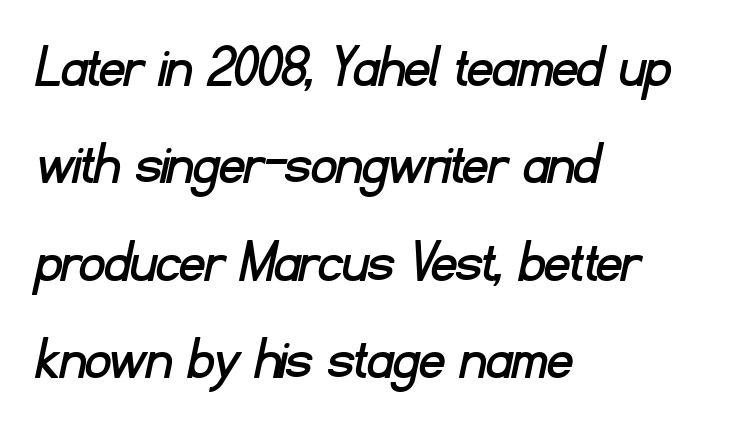
The image shows 62 px sans-serif type; set left-aligned, normal line spacing (1.57x), normal letter spacing, not underlined; low stroke contrast and a small x-height.
